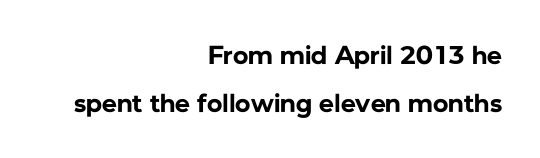
The image shows 26 px bold type, upright; set right-aligned, line spacing 1.85x, normal letter spacing, not underlined.
